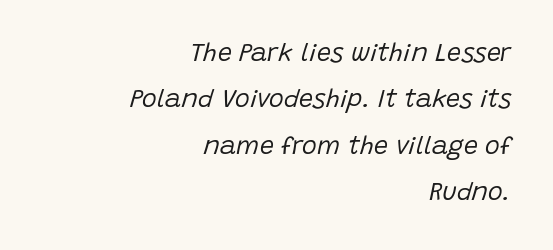
Vertical stems look standard width or narrower in stroke. Clear beneath every line of the passage. Caption: standard tracking, unaltered. Does the copy run flush right? Yes — the right margin is perfectly even. The specimen reads as italic at a glance.
